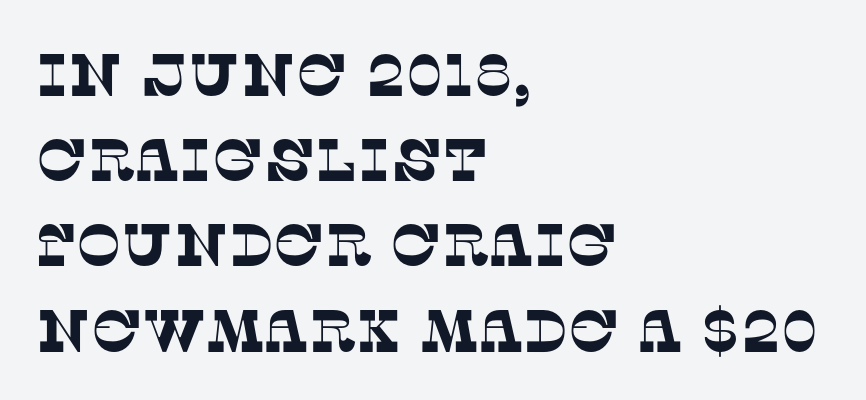
The font family rendered here belongs to the serif group. A typesetter would call this proportional, since set widths differ per character. The type is set solid horizontally, with unmodified tracking. Quick note: underline off. Regular leading. All the whitespace from short lines collects on the right.
